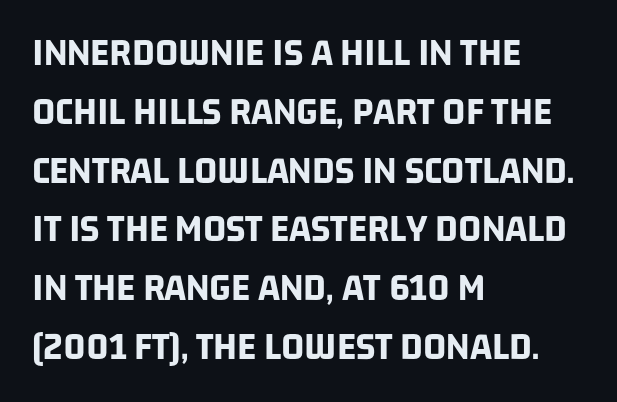
Q: Is the text bold? A: Yes.
Q: Is the typeface a serif or a sans-serif typeface? A: Sans-serif.
Q: Is the text underlined? A: No.
Q: How is the paragraph aligned? A: Left-aligned.
Q: Is the spacing between letters normal or unusually wide? A: Normal.
Q: Is the spacing between lines tight, normal or loose? A: Normal.
Q: Width (condensed, normal, or wide)? A: Condensed.
Q: Stroke contrast? A: Low.
Q: x-height? A: Large.
Q: Monospaced? A: No.
